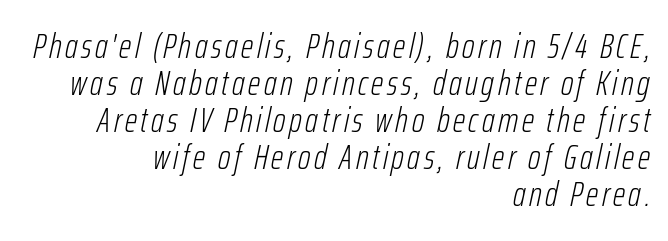
Leading: reduced. The rag falls on the left side of this text block. Unbolded letterforms with no extra heft. Character widths vary here, with narrow letters taking less room than wide ones.
